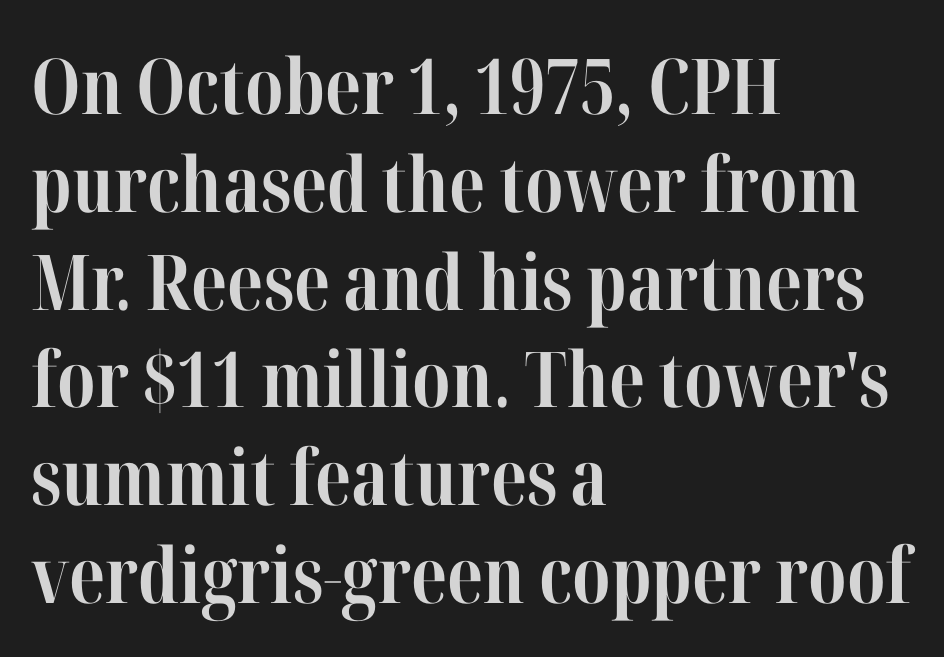
The image shows 77 px bold, condensed serif type, upright; set left-aligned, normal line spacing (1.27x), normal letter spacing, not underlined; high stroke contrast and a medium x-height.
